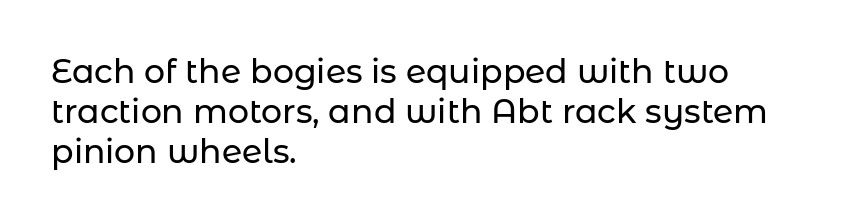
{"serif": "no", "italic": "no", "width": "normal", "stroke_contrast": "low", "x_height": "medium", "monospaced": "no", "underline": "no", "align": "left", "line_spacing_ratio": 1.21, "letter_spacing": "normal", "letter_spacing_em": 0.0, "glyph_px": 33}
